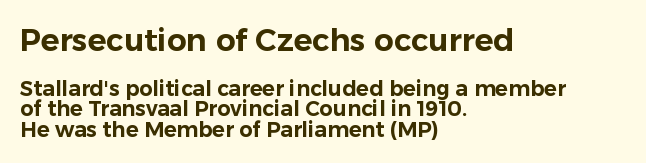
The image shows 31 px sans-serif type, upright; set left-aligned, tight line spacing (0.97x), normal letter spacing, not underlined; the first (top) block is 1.48x larger; low stroke contrast and a medium x-height.
